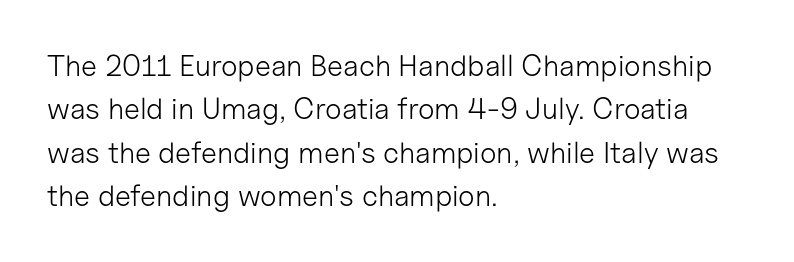
The lines are quadded left. Note the varied advance widths — an 'i' is clearly narrower than an 'm'. The specimen omits any rule beneath the text block's lines. No chunkiness to these letters — they're not bold. The typeface chosen for these lines omits serifs.
